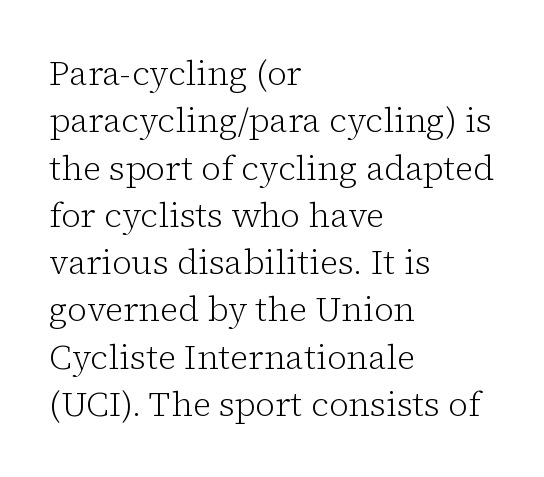
Q: Is the text bold? A: No.
Q: Is the text italic (slanted)? A: No, it is upright.
Q: Is the typeface a serif or a sans-serif typeface? A: Serif.
Q: Is the text underlined? A: No.
Q: How is the paragraph aligned? A: Left-aligned.
Q: Is the spacing between letters normal or unusually wide? A: Normal.
Q: Is the spacing between lines tight, normal or loose? A: Normal.
Q: Width (condensed, normal, or wide)? A: Normal.
Q: Stroke contrast? A: Low.
Q: x-height? A: Medium.
Q: Monospaced? A: No.
